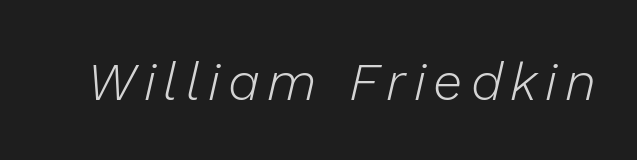
Stems and bowls with no extra thickness — not bold. Descenders are the only things crossing below the line. The passage shown is typed in a proportional face where columns would drift. The font's italic variant was chosen for this text.
